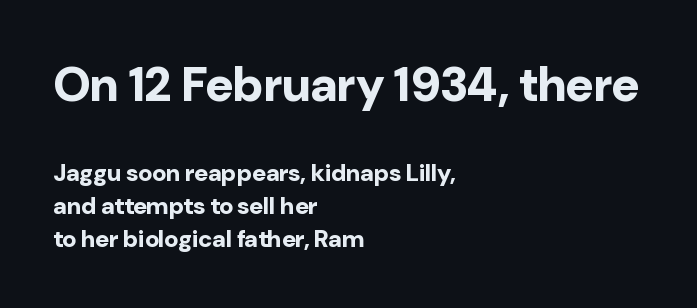
Bigger letters appear in the top chunk; the bottom chunk is reduced. A typesetter would call this proportional, since set widths differ per character. The compositor pushed each line to the left boundary. A full-strength bold gives these letters their thick strokes. Classification — sans serif.
